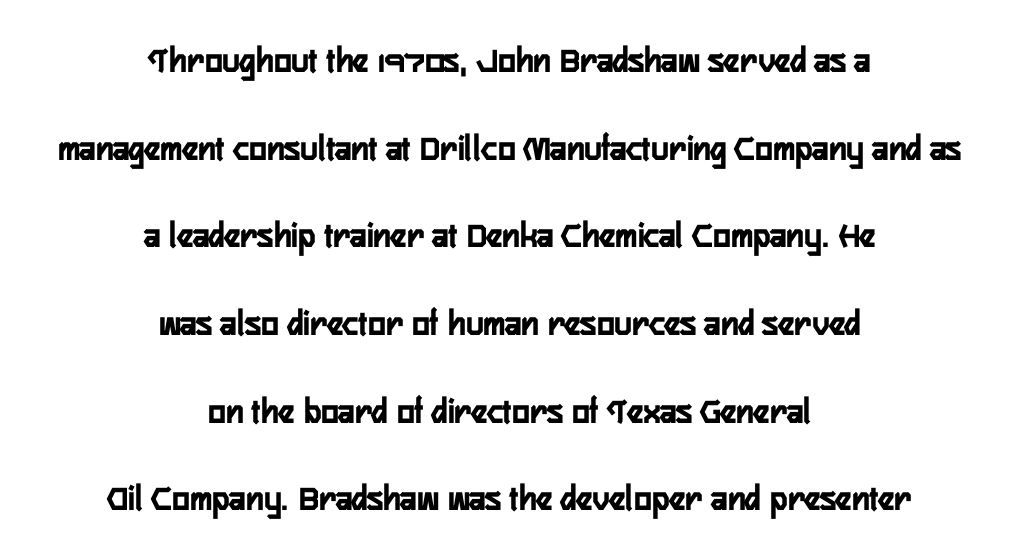
{"serif": "no", "italic": "no", "width": "condensed", "stroke_contrast": "low", "x_height": "medium", "monospaced": "no", "underline": "no", "align": "center", "line_spacing": "loose", "line_spacing_ratio": 2.37, "letter_spacing": "normal", "letter_spacing_em": 0.0, "glyph_px": 37}
